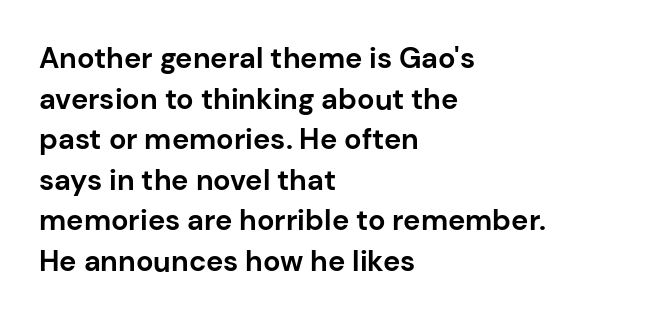
{"serif": "no", "italic": "no", "bold": "yes", "weight": "bold", "width": "normal", "stroke_contrast": "low", "x_height": "medium", "monospaced": "no", "underline": "no", "align": "left", "line_spacing": "normal", "line_spacing_ratio": 1.4, "letter_spacing": "normal", "letter_spacing_em": 0.0, "glyph_px": 29}
